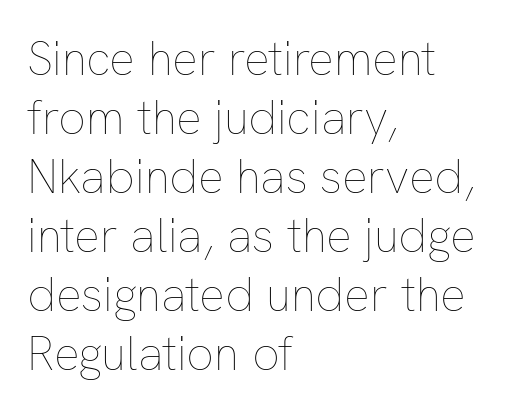
Q: Is the text bold? A: No.
Q: Is the text italic (slanted)? A: No, it is upright.
Q: Is the text underlined? A: No.
Q: How is the paragraph aligned? A: Left-aligned.
Q: Is the spacing between letters normal or unusually wide? A: Normal.
Q: Width (condensed, normal, or wide)? A: Normal.
Q: Stroke contrast? A: Low.
Q: x-height? A: Medium.
Q: Monospaced? A: No.
